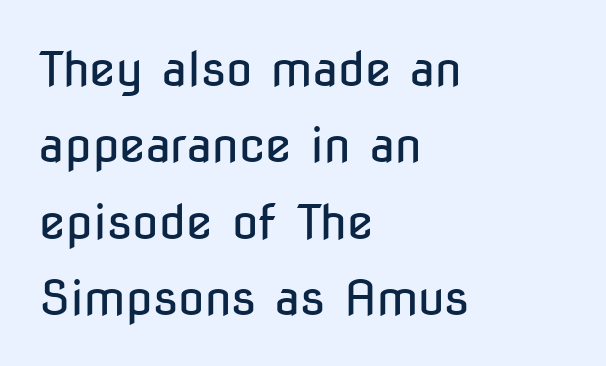
Q: Is the text bold? A: No.
Q: Is the text italic (slanted)? A: No, it is upright.
Q: Is the typeface a serif or a sans-serif typeface? A: Sans-serif.
Q: Is the text underlined? A: No.
Q: How is the paragraph aligned? A: Left-aligned.
Q: Is the spacing between letters normal or unusually wide? A: Normal.
Q: Is the spacing between lines tight, normal or loose? A: Normal.
Q: Width (condensed, normal, or wide)? A: Condensed.
Q: Stroke contrast? A: Low.
Q: x-height? A: Medium.
Q: Monospaced? A: No.
